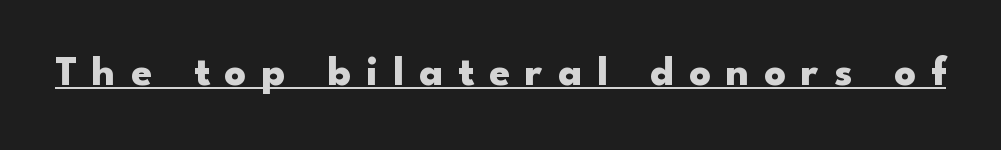
The image shows 42 px heavy, wide sans-serif type, upright; set unusually wide letter spacing (+0.36 em), underlined; low stroke contrast and a small x-height.
